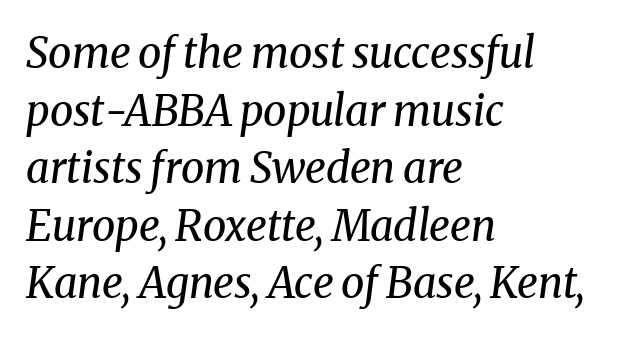
Observe the serifs anchoring each vertical stroke in this sample. Do the characters align in a grid? No, the font is proportional. Layout note: lines flush left. Underline: absent. Letters have the restrained weight of plain body copy at most.
